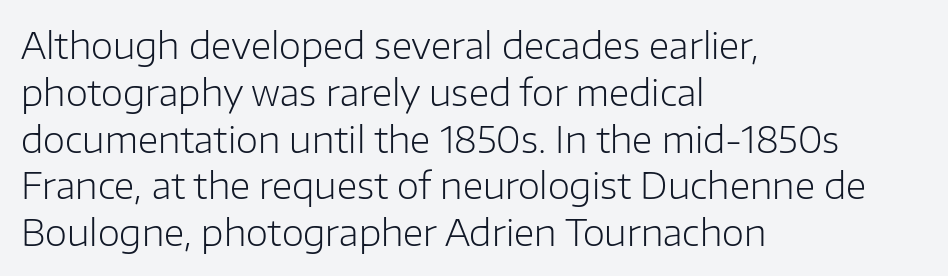
The line-height multiplier appears to be the usual default. The axis of the letterforms is exactly vertical. Honestly, there is no underline to notice here at all. The face used here is rendered with its standard letterfit.
